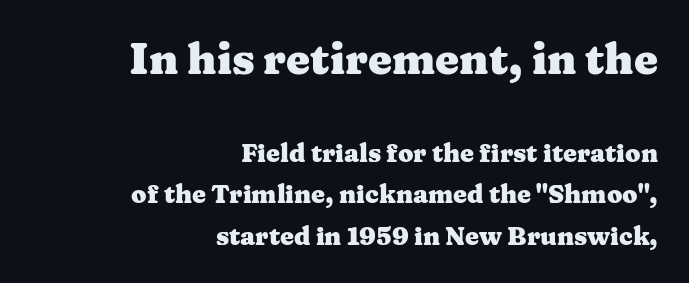
Q: Is the text bold? A: Yes.
Q: Is the text italic (slanted)? A: No, it is upright.
Q: Is the typeface a serif or a sans-serif typeface? A: Serif.
Q: Is the text underlined? A: No.
Q: How is the paragraph aligned? A: Right-aligned.
Q: Is the spacing between letters normal or unusually wide? A: Normal.
Q: Is the spacing between lines tight, normal or loose? A: Normal.
Q: Which block of text is set in a larger size, the first (top) or the second (bottom)? A: The first (top) one.
Q: Width (condensed, normal, or wide)? A: Wide.
Q: Stroke contrast? A: Medium.
Q: x-height? A: Medium.
Q: Monospaced? A: No.
